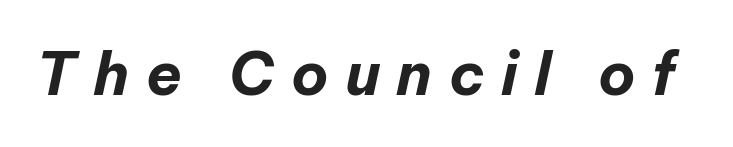
Q: Is the text bold? A: Yes.
Q: Is the text italic (slanted)? A: Yes, it leans right by about 12 degrees.
Q: Is the text underlined? A: No.
Q: Is the spacing between letters normal or unusually wide? A: Unusually wide.
Q: Width (condensed, normal, or wide)? A: Normal.
Q: Stroke contrast? A: Low.
Q: x-height? A: Medium.
Q: Monospaced? A: No.
